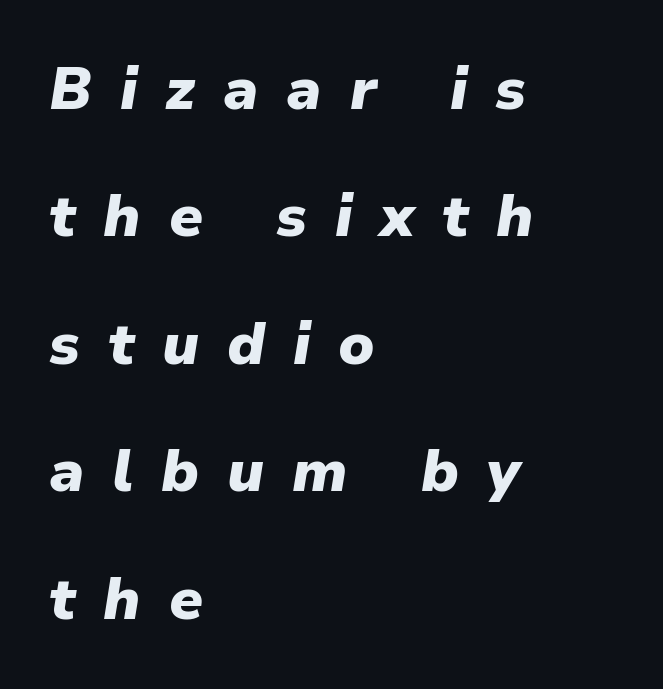
{"italic": "yes", "lean": "right", "slant_degrees": 9, "bold": "yes", "weight": "heavy", "width": "normal", "stroke_contrast": "low", "x_height": "medium", "monospaced": "no", "underline": "no", "align": "left", "line_spacing": "loose", "line_spacing_ratio": 2.16, "letter_spacing": "wide", "letter_spacing_em": 0.47, "glyph_px": 59}
